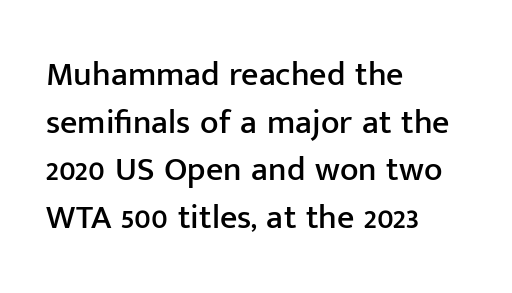
How would I describe the line gaps? Plain and ordinary. Think of a printed novel: that variable character pitch is what you see here. Does the type have serifs? No, each stem ends abruptly. Nobody drew a line under any word here.
